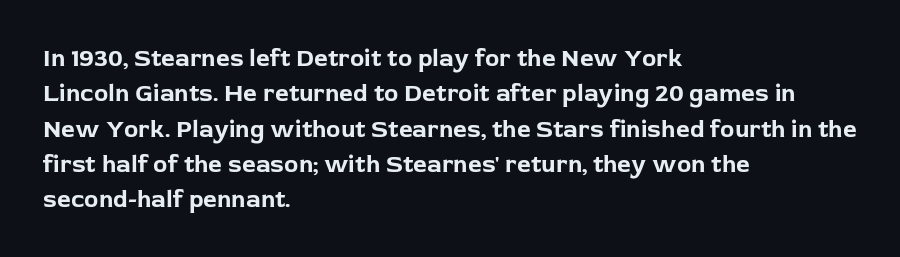
The image shows 24 px bold type, upright; set left-aligned, normal line spacing (1.47x), normal letter spacing, not underlined.
